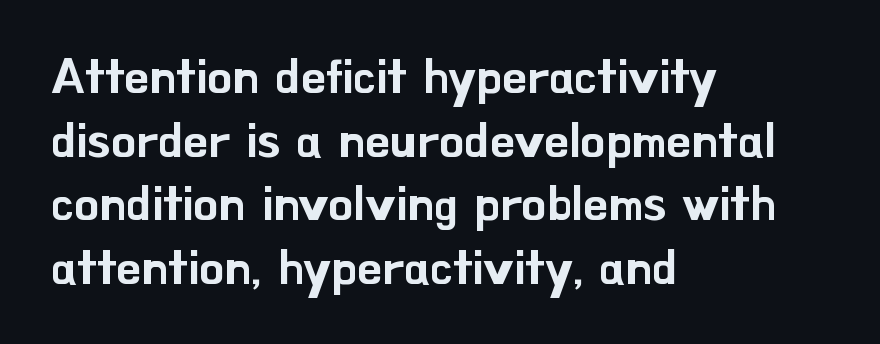
The image shows 49 px sans-serif type, upright; set left-aligned, normal line spacing (1.3x), normal letter spacing, not underlined; low stroke contrast and a small x-height.
